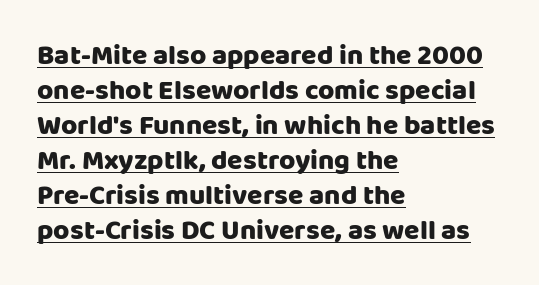
The image shows 28 px sans-serif type, upright; set left-aligned, normal line spacing (1.25x), normal letter spacing, underlined; low stroke contrast and a large x-height.
